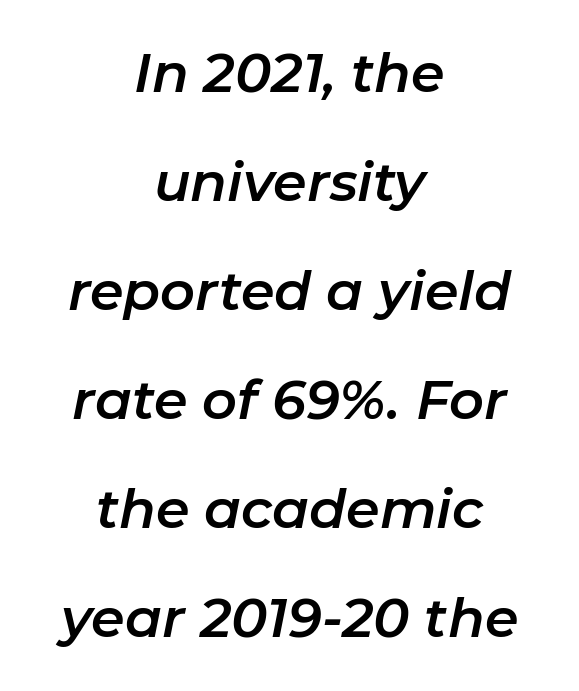
{"italic": "yes", "lean": "right", "slant_degrees": 11, "width": "normal", "stroke_contrast": "low", "x_height": "medium", "monospaced": "no", "underline": "no", "align": "center", "line_spacing": "loose", "line_spacing_ratio": 2.02, "letter_spacing": "normal", "letter_spacing_em": 0.0, "glyph_px": 54}
